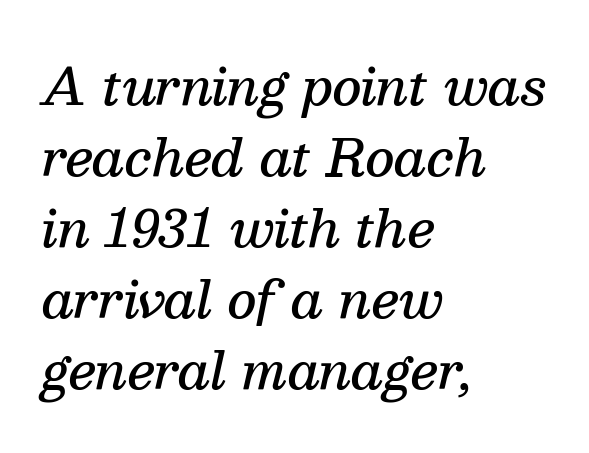
The image shows 50 px semibold serif type, italic (leaning right); set left-aligned, normal line spacing (1.42x), normal letter spacing, not underlined; medium stroke contrast and a medium x-height.
